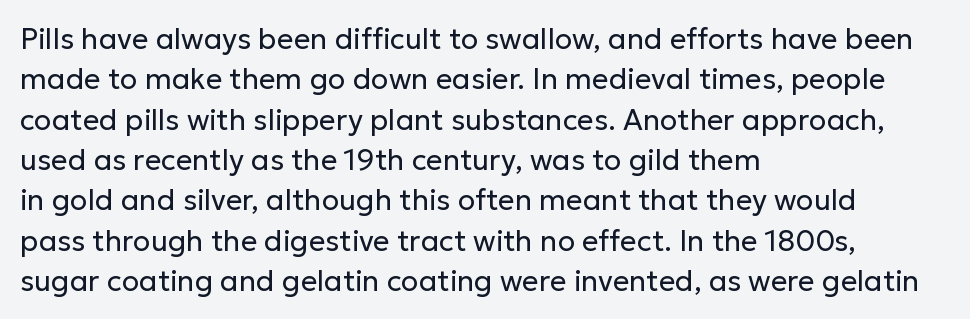
Q: Is the text bold? A: No.
Q: Is the text italic (slanted)? A: No, it is upright.
Q: Is the typeface a serif or a sans-serif typeface? A: Sans-serif.
Q: Is the text underlined? A: No.
Q: How is the paragraph aligned? A: Left-aligned.
Q: Is the spacing between letters normal or unusually wide? A: Normal.
Q: Is the spacing between lines tight, normal or loose? A: Normal.
Q: Width (condensed, normal, or wide)? A: Normal.
Q: Stroke contrast? A: Low.
Q: x-height? A: Medium.
Q: Monospaced? A: No.
